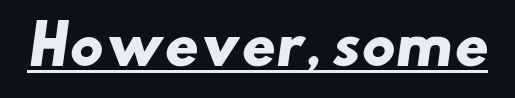
{"serif": "no", "bold": "yes", "weight": "heavy", "width": "wide", "stroke_contrast": "low", "x_height": "small", "monospaced": "no", "underline": "yes", "letter_spacing": "normal", "letter_spacing_em": 0.0, "glyph_px": 53}
